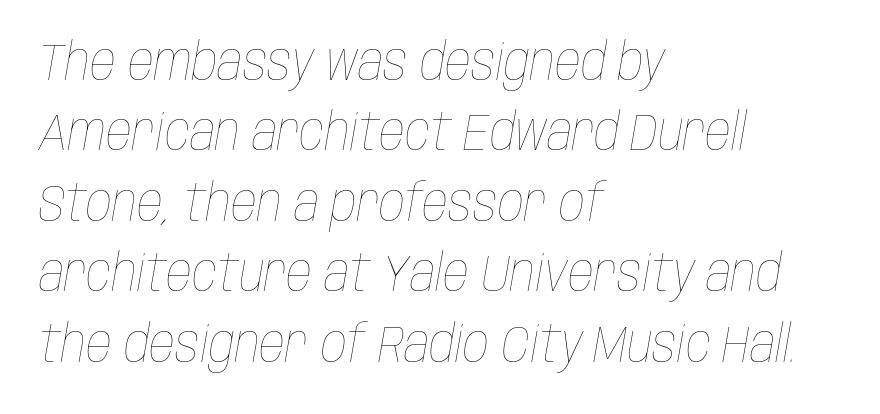
A classic flush-left, rag-right setting is used for this passage. Nothing unusual about the tracking: characters are spaced as the font intends. Lines of text with bare space underneath. Weight: not bold — regular or lighter.
